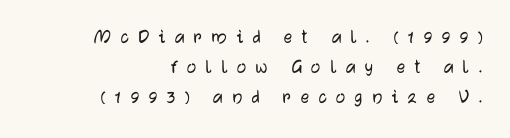
The image shows 21 px text type, upright; set right-aligned, normal line spacing (1.44x), unusually wide letter spacing (+0.45 em), not underlined.
